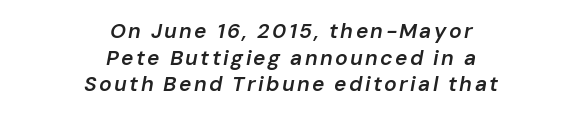
The image shows 21 px text type, italic (leaning right); set centered, normal line spacing (1.27x), not underlined.
